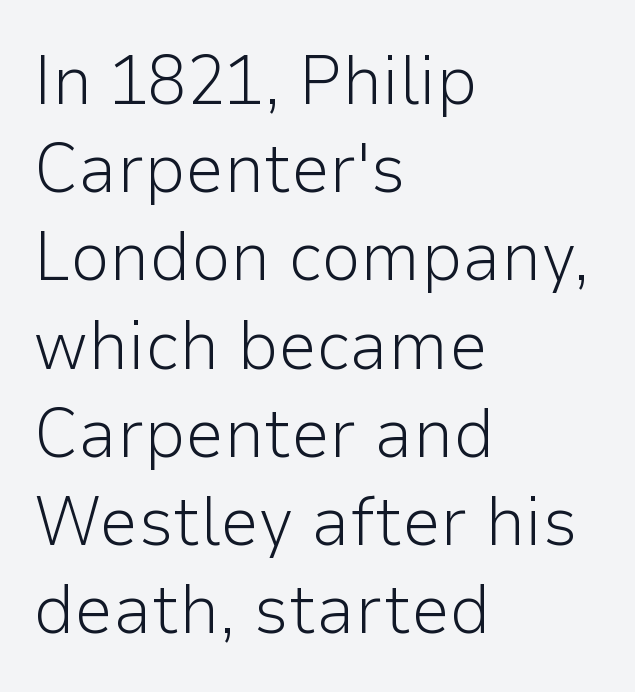
The image shows 70 px light sans-serif type, upright; set left-aligned, normal line spacing (1.26x), normal letter spacing, not underlined; low stroke contrast and a medium x-height.
